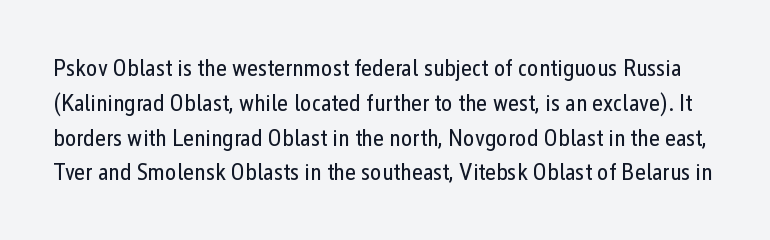
{"italic": "no", "bold": "no", "underline": "no", "line_spacing": "normal", "line_spacing_ratio": 1.45, "letter_spacing": "normal", "letter_spacing_em": 0.0, "glyph_px": 24}
